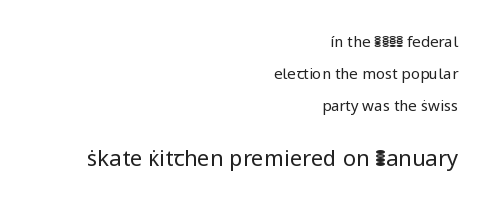
Q: Is the text bold? A: No.
Q: Is the text italic (slanted)? A: No, it is upright.
Q: Is the text underlined? A: No.
Q: How is the paragraph aligned? A: Right-aligned.
Q: Is the spacing between letters normal or unusually wide? A: Normal.
Q: Is the spacing between lines tight, normal or loose? A: Loose.
Q: Which block of text is set in a larger size, the first (top) or the second (bottom)? A: The second (bottom) one.
